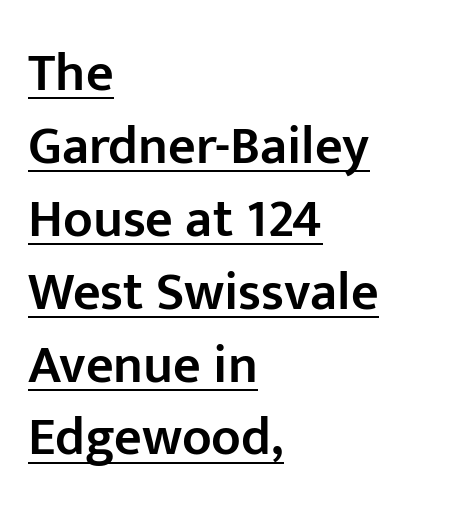
{"serif": "no", "italic": "no", "bold": "semi", "weight": "semibold", "width": "normal", "stroke_contrast": "low", "x_height": "medium", "monospaced": "no", "underline": "yes", "align": "left", "line_spacing": "normal", "line_spacing_ratio": 1.35, "letter_spacing": "normal", "letter_spacing_em": 0.0, "glyph_px": 54}
